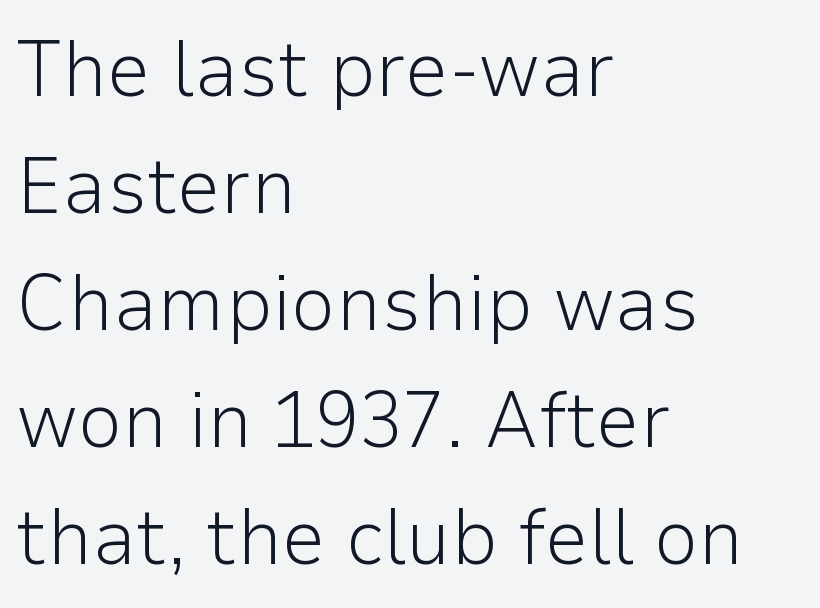
The image shows 79 px light sans-serif type, upright; set left-aligned, normal line spacing (1.48x), normal letter spacing, not underlined; low stroke contrast and a medium x-height.
